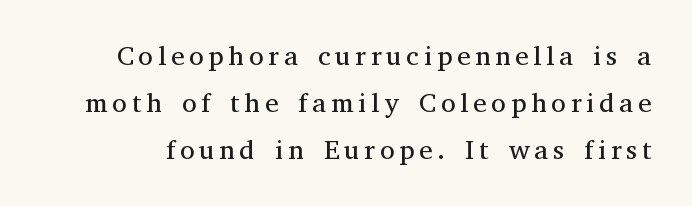
Q: Is the text bold? A: No.
Q: Is the text italic (slanted)? A: No, it is upright.
Q: Is the text underlined? A: No.
